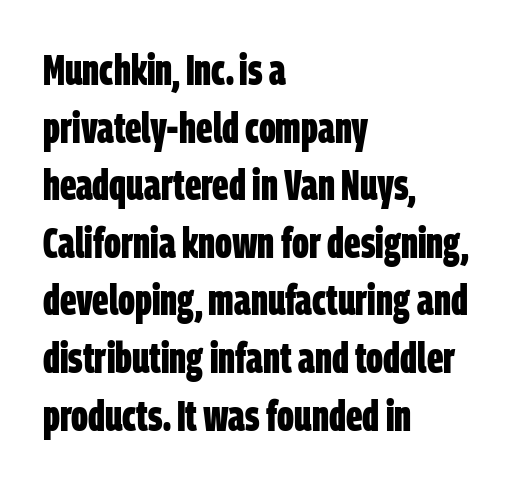
Q: Is the text bold? A: Yes.
Q: Is the typeface a serif or a sans-serif typeface? A: Sans-serif.
Q: Is the text underlined? A: No.
Q: How is the paragraph aligned? A: Left-aligned.
Q: Is the spacing between letters normal or unusually wide? A: Normal.
Q: Is the spacing between lines tight, normal or loose? A: Normal.
Q: Width (condensed, normal, or wide)? A: Condensed.
Q: Stroke contrast? A: Low.
Q: x-height? A: Large.
Q: Monospaced? A: No.
